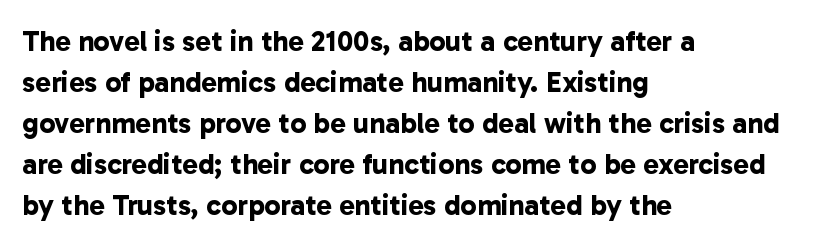
The image shows 29 px bold sans-serif type; set left-aligned, normal line spacing (1.41x), normal letter spacing, not underlined; low stroke contrast and a medium x-height.
